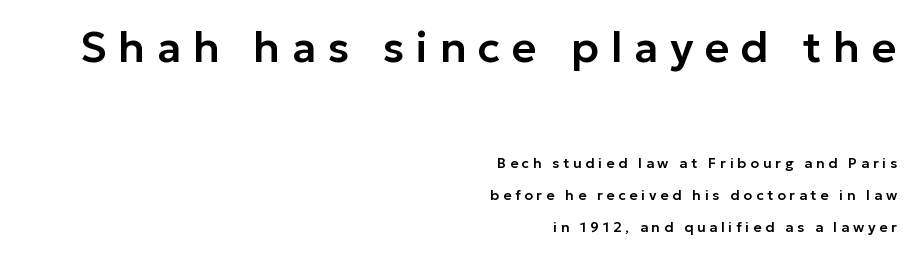
Q: Is the text italic (slanted)? A: No, it is upright.
Q: Is the typeface a serif or a sans-serif typeface? A: Sans-serif.
Q: Is the text underlined? A: No.
Q: How is the paragraph aligned? A: Right-aligned.
Q: Is the spacing between letters normal or unusually wide? A: Unusually wide.
Q: Is the spacing between lines tight, normal or loose? A: Loose.
Q: Which block of text is set in a larger size, the first (top) or the second (bottom)? A: The first (top) one.
Q: Width (condensed, normal, or wide)? A: Normal.
Q: Stroke contrast? A: Low.
Q: x-height? A: Medium.
Q: Monospaced? A: No.
